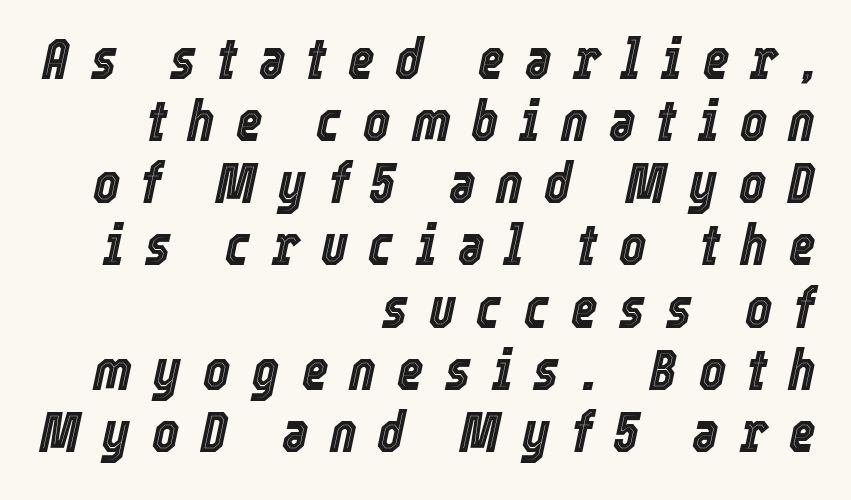
{"italic": "yes", "lean": "right", "slant_degrees": 12, "width": "condensed", "x_height": "medium", "monospaced": "no", "underline": "no", "align": "right", "line_spacing": "tight", "line_spacing_ratio": 1.09, "letter_spacing": "wide", "letter_spacing_em": 0.37, "glyph_px": 57}
